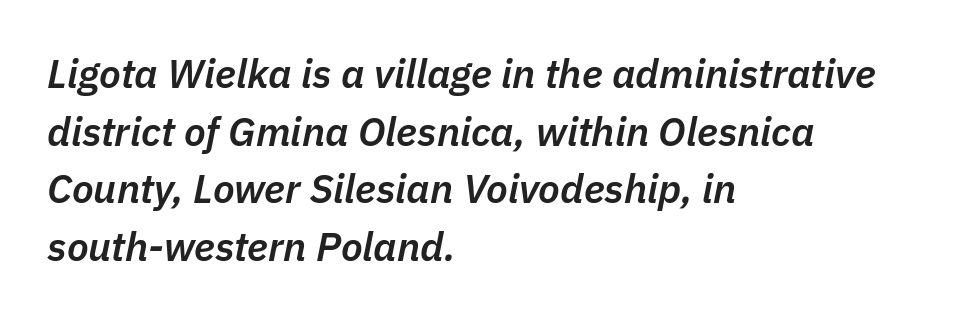
Q: Is the text bold? A: Semi-bold.
Q: Is the text italic (slanted)? A: Yes, it leans right by about 11 degrees.
Q: Is the text underlined? A: No.
Q: How is the paragraph aligned? A: Left-aligned.
Q: Is the spacing between letters normal or unusually wide? A: Normal.
Q: Is the spacing between lines tight, normal or loose? A: Normal.
Q: Width (condensed, normal, or wide)? A: Normal.
Q: Stroke contrast? A: Low.
Q: x-height? A: Medium.
Q: Monospaced? A: No.
